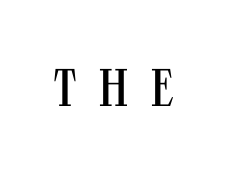
Q: Is the text bold? A: No.
Q: Is the text italic (slanted)? A: No, it is upright.
Q: Is the typeface a serif or a sans-serif typeface? A: Sans-serif.
Q: Is the text underlined? A: No.
Q: Is the spacing between letters normal or unusually wide? A: Unusually wide.
Q: Width (condensed, normal, or wide)? A: Condensed.
Q: Stroke contrast? A: Medium.
Q: x-height? A: Large.
Q: Monospaced? A: No.
